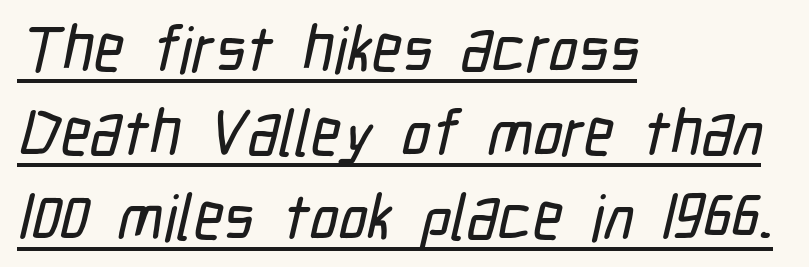
Unlike a traditional serif, this face leaves its strokes unadorned. Horizontal bands of white between lines are of average thickness. The passage shown is typed in a proportional face where columns would drift. The setting favours the left margin, as ordinary paragraphs usually do. The tracking reads as untouched default to a designer's eye.
